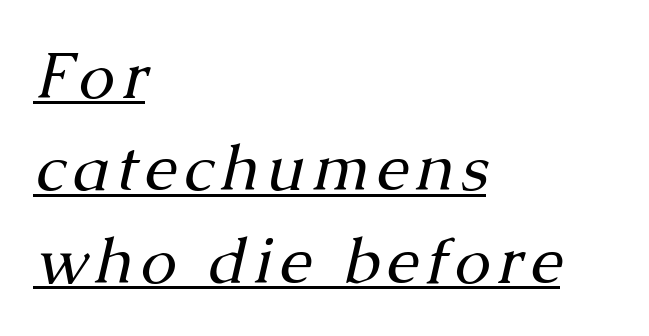
{"serif": "yes", "italic": "yes", "lean": "right", "slant_degrees": 13, "bold": "no", "weight": "regular", "width": "normal", "stroke_contrast": "medium", "x_height": "medium", "monospaced": "no", "underline": "yes", "align": "left", "line_spacing": "normal", "line_spacing_ratio": 1.42, "glyph_px": 65}
